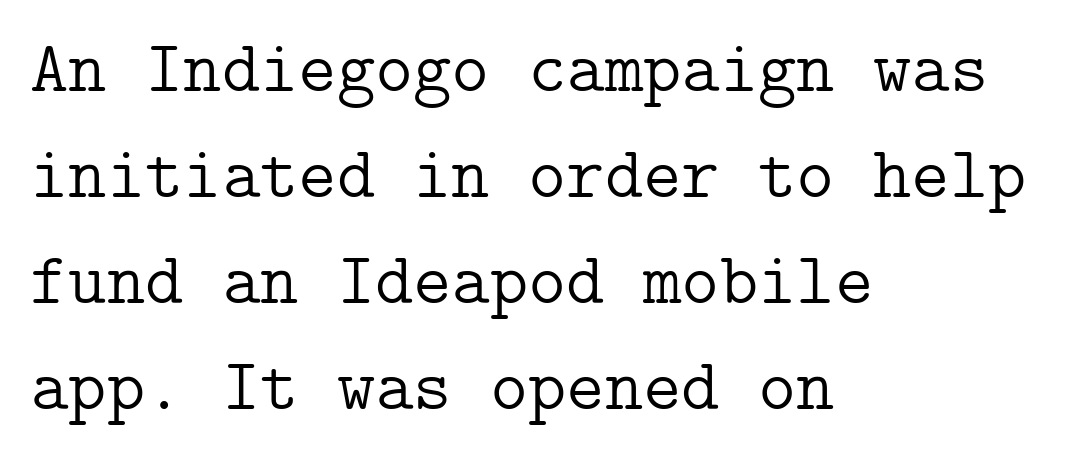
The image shows 73 px light serif type, upright; set left-aligned, normal line spacing (1.45x), normal letter spacing, not underlined; low stroke contrast and a medium x-height.
